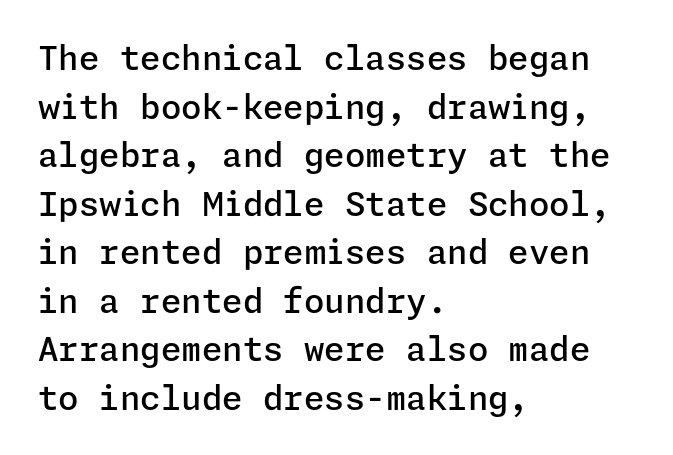
The gaps between neighbouring characters are ordinary and unremarkable. The glyphs in this specimen are sans serif. Lines of text with bare space underneath. Vertical spacing — default.
